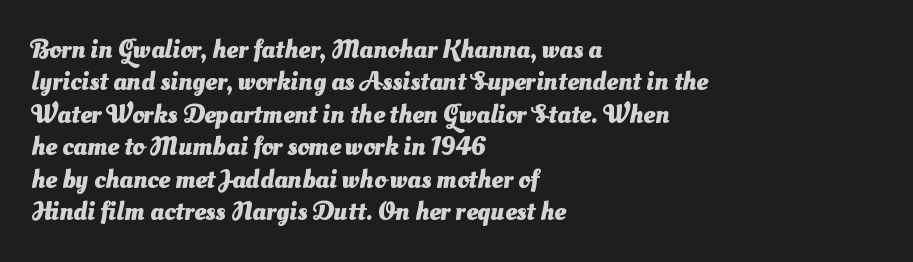
The image shows 26 px bold type; set left-aligned, normal line spacing (1.25x), normal letter spacing, not underlined.
